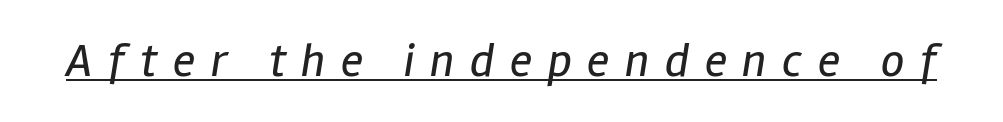
{"italic": "yes", "lean": "right", "slant_degrees": 12, "bold": "no", "weight": "regular", "width": "condensed", "stroke_contrast": "low", "x_height": "medium", "monospaced": "no", "underline": "yes", "letter_spacing": "wide", "letter_spacing_em": 0.33, "glyph_px": 47}
